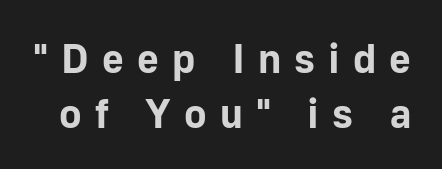
Quick note: interline space is typical. The font family rendered here belongs to the sans-serif group. Unmarked baselines from the first word to the last. Tracking here is generous; glyphs stand well apart from one another. Varying glyph widths throughout — classic text-font behaviour. Italic: no, the glyphs are upright roman.
